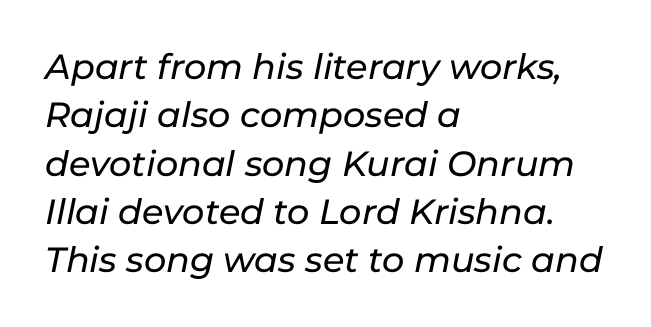
{"italic": "yes", "lean": "right", "slant_degrees": 11, "width": "normal", "stroke_contrast": "low", "x_height": "medium", "monospaced": "no", "underline": "no", "align": "left", "line_spacing": "normal", "line_spacing_ratio": 1.38, "letter_spacing": "normal", "letter_spacing_em": 0.0, "glyph_px": 35}
